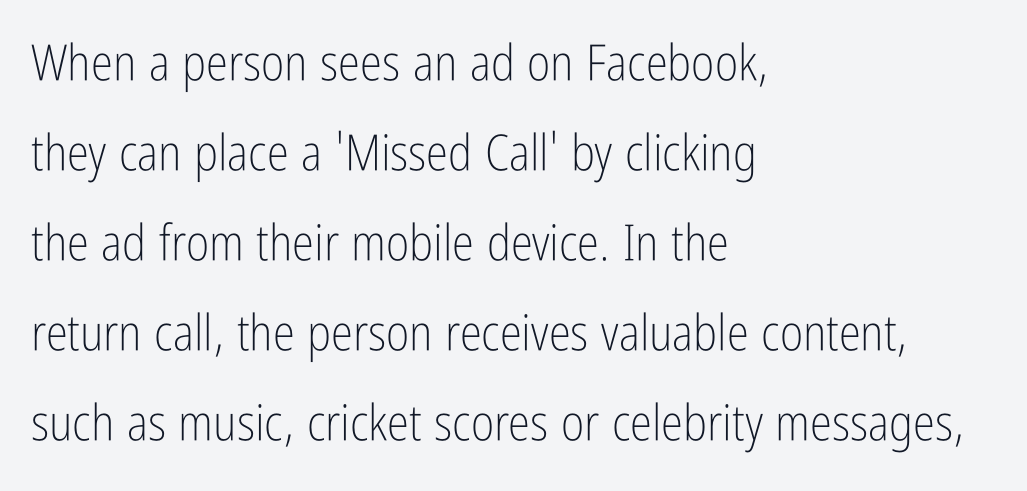
Ordinary non-slanted type is in use. A sans-serif font was chosen for this passage. The compositor pushed each line to the left boundary. Stems here are at most as thick as an everyday book face. Looks like regular typesetting: each glyph gets only the width it needs. The strip under each line holds only bare page.
